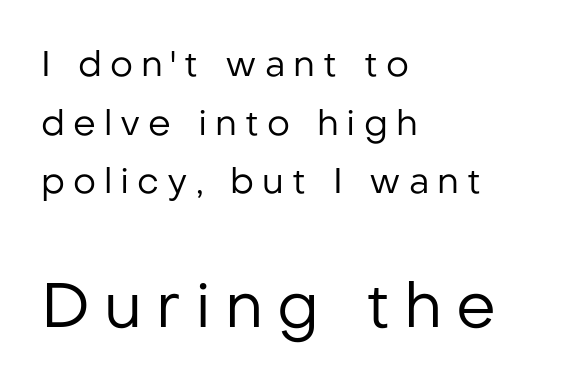
Ordinary non-slanted type is in use. The composition opens small and finishes big. Casual observation: everything's shoved over to the left. This sample has the flowing, uneven cadence of proportional lettering. Letters rest on an invisible, unmarked baseline. Regular leading.
